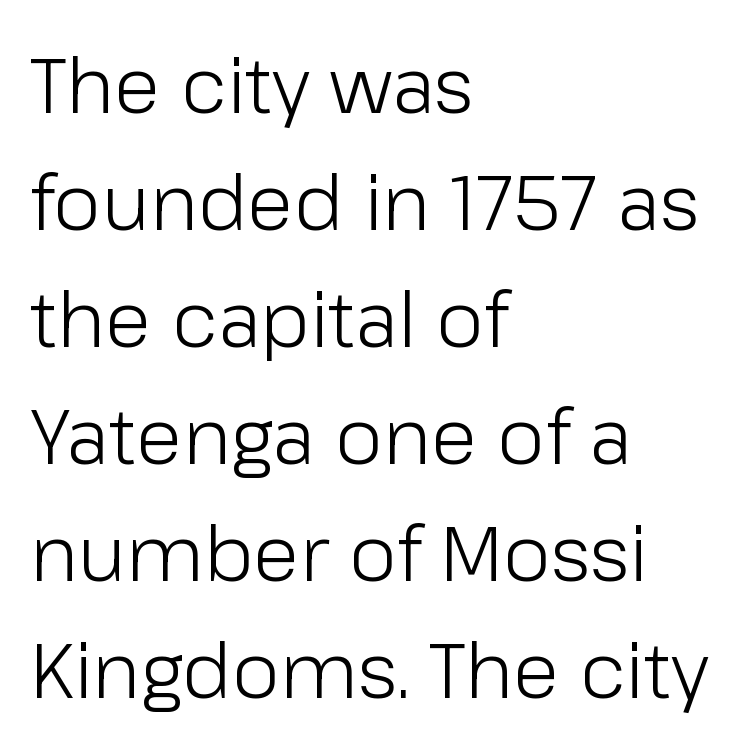
{"serif": "no", "italic": "no", "bold": "no", "weight": "light", "width": "normal", "stroke_contrast": "low", "x_height": "medium", "monospaced": "no", "underline": "no", "align": "left", "line_spacing": "normal", "line_spacing_ratio": 1.52, "letter_spacing": "normal", "letter_spacing_em": 0.0, "glyph_px": 77}
